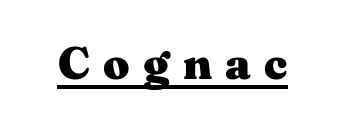
{"serif": "yes", "italic": "no", "bold": "yes", "weight": "heavy", "width": "wide", "stroke_contrast": "medium", "x_height": "medium", "monospaced": "no", "underline": "yes", "letter_spacing": "wide", "letter_spacing_em": 0.29, "glyph_px": 46}
